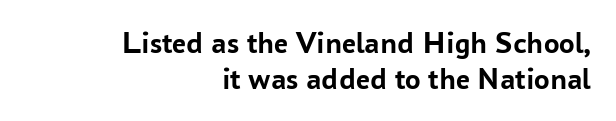
The image shows 31 px semibold sans-serif type, upright; set right-aligned, tight line spacing (1.15x), normal letter spacing, not underlined; low stroke contrast and a medium x-height.
